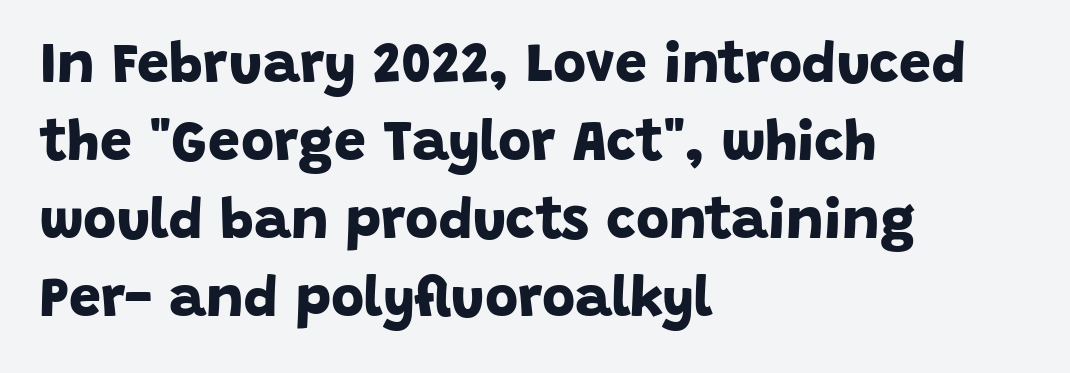
Q: Is the text bold? A: Yes.
Q: Is the typeface a serif or a sans-serif typeface? A: Sans-serif.
Q: Is the text underlined? A: No.
Q: How is the paragraph aligned? A: Left-aligned.
Q: Is the spacing between letters normal or unusually wide? A: Normal.
Q: Is the spacing between lines tight, normal or loose? A: Normal.
Q: Width (condensed, normal, or wide)? A: Normal.
Q: Stroke contrast? A: Low.
Q: x-height? A: Large.
Q: Monospaced? A: No.
